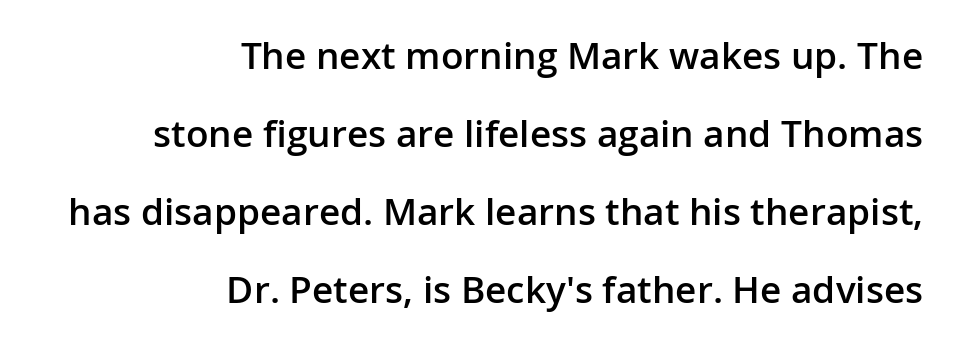
The image shows 37 px semibold sans-serif type, upright; set right-aligned, loose line spacing (2.11x), normal letter spacing, not underlined; low stroke contrast and a medium x-height.
